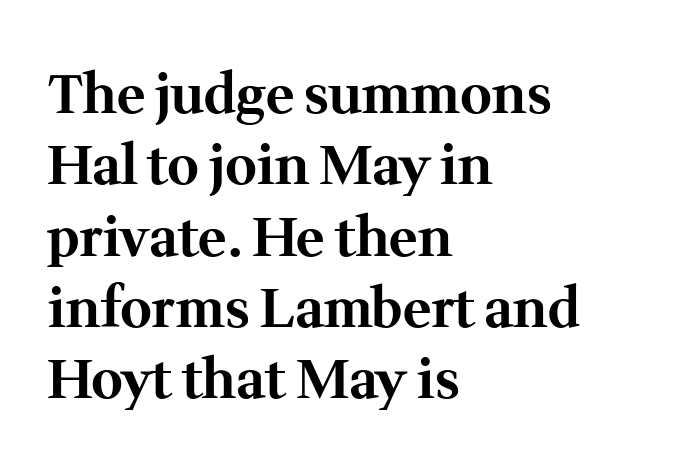
{"serif": "yes", "italic": "no", "bold": "yes", "weight": "bold", "width": "normal", "stroke_contrast": "medium", "x_height": "medium", "monospaced": "no", "underline": "no", "align": "left", "line_spacing": "normal", "line_spacing_ratio": 1.32, "letter_spacing": "normal", "letter_spacing_em": 0.0, "glyph_px": 54}
